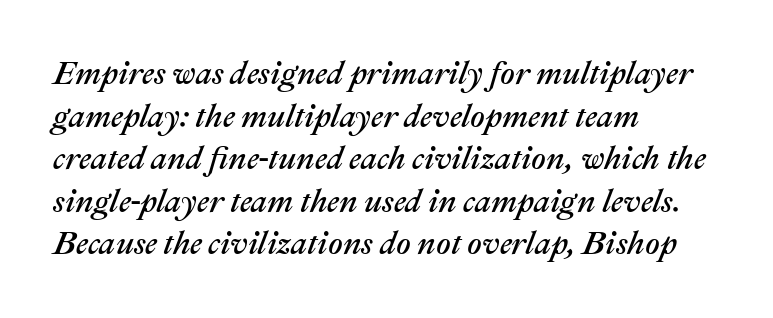
The image shows 32 px text type, italic (leaning right); set left-aligned, normal line spacing (1.33x), normal letter spacing, not underlined; medium stroke contrast and a medium x-height.
